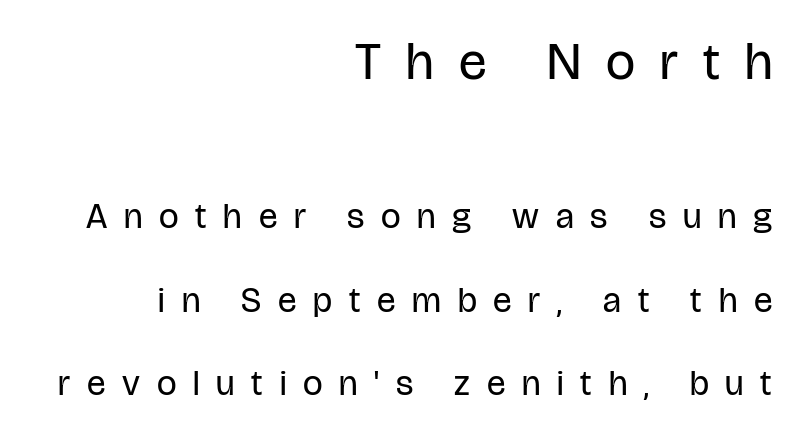
Compared with a flush-left layout, this one pins lines to the opposite, right side. Weight: regular or lighter. If you squint, the top block still reads clearly — it's the larger of the two. The face used here is proportionally spaced, like ordinary book or web type. Letter spacing: wide. The passage shown stacks its lines with a broad gap.
